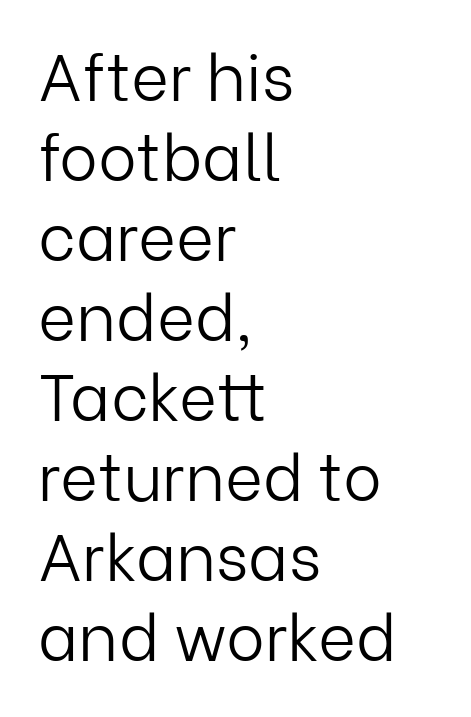
The image shows 65 px light sans-serif type, upright; set left-aligned, line spacing 1.23x, normal letter spacing, not underlined; low stroke contrast and a medium x-height.
